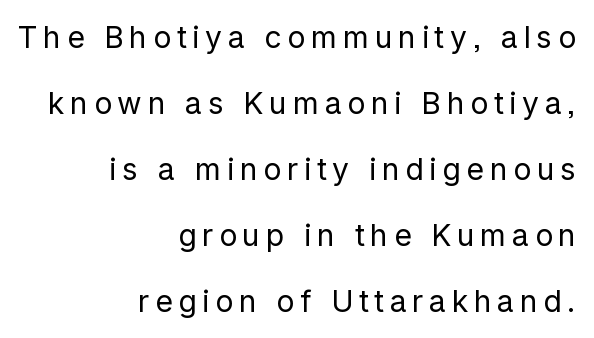
Q: Is the text bold? A: No.
Q: Is the text italic (slanted)? A: No, it is upright.
Q: Is the typeface a serif or a sans-serif typeface? A: Sans-serif.
Q: Is the text underlined? A: No.
Q: How is the paragraph aligned? A: Right-aligned.
Q: Is the spacing between lines tight, normal or loose? A: Loose.
Q: Width (condensed, normal, or wide)? A: Normal.
Q: Stroke contrast? A: Low.
Q: x-height? A: Medium.
Q: Monospaced? A: No.
